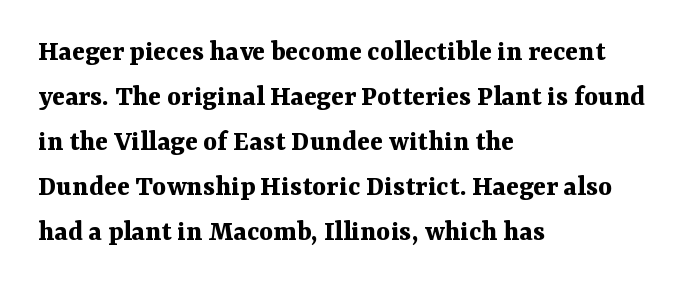
{"serif": "yes", "italic": "no", "bold": "yes", "weight": "bold", "width": "normal", "stroke_contrast": "medium", "x_height": "medium", "monospaced": "no", "underline": "no", "align": "left", "line_spacing": "normal", "line_spacing_ratio": 1.5, "letter_spacing": "normal", "letter_spacing_em": 0.0, "glyph_px": 30}
